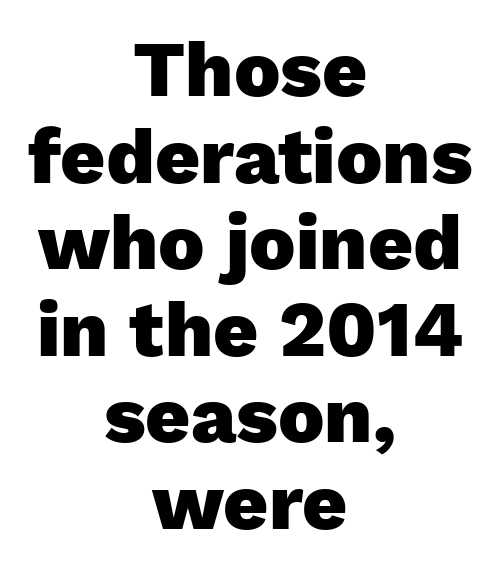
{"serif": "no", "italic": "no", "bold": "yes", "weight": "heavy", "width": "normal", "stroke_contrast": "low", "x_height": "medium", "monospaced": "no", "underline": "no", "align": "center", "line_spacing": "tight", "line_spacing_ratio": 1.11, "letter_spacing": "normal", "letter_spacing_em": 0.0, "glyph_px": 78}
